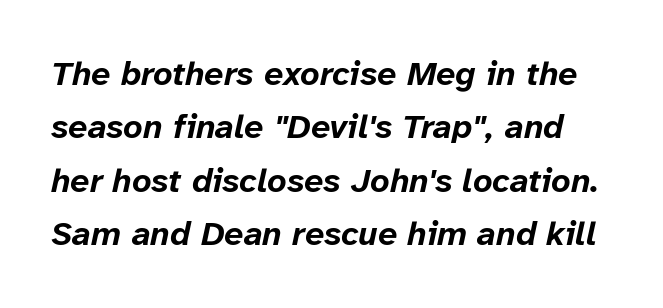
Q: Is the text bold? A: Yes.
Q: Is the text italic (slanted)? A: Yes, it leans right by about 12 degrees.
Q: Is the text underlined? A: No.
Q: Is the spacing between letters normal or unusually wide? A: Normal.
Q: Is the spacing between lines tight, normal or loose? A: Normal.
Q: Width (condensed, normal, or wide)? A: Normal.
Q: Stroke contrast? A: Low.
Q: x-height? A: Medium.
Q: Monospaced? A: No.
